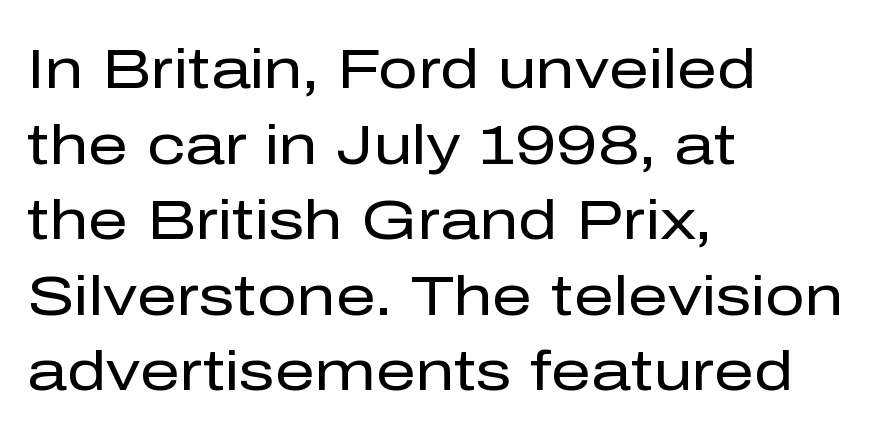
Characters remain perfectly vertical along every line. Look at the tracking — it's just the regular setting, nothing added. Is the type heavy? It reads as light-to-regular instead. Looks like regular typesetting: each glyph gets only the width it needs. The zone under the glyphs is completely vacant.
